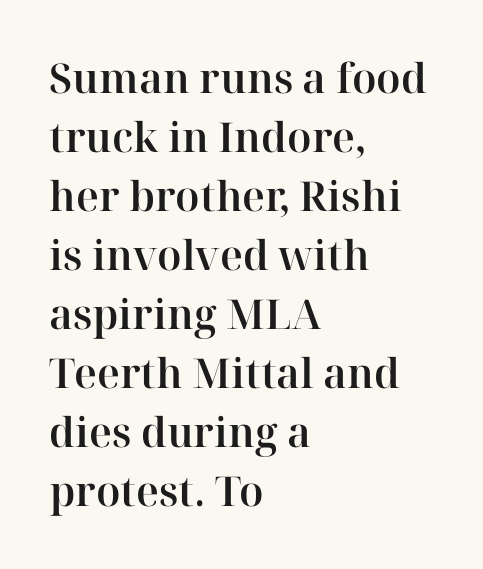
Q: Is the text italic (slanted)? A: No, it is upright.
Q: Is the typeface a serif or a sans-serif typeface? A: Serif.
Q: Is the text underlined? A: No.
Q: How is the paragraph aligned? A: Left-aligned.
Q: Is the spacing between letters normal or unusually wide? A: Normal.
Q: Is the spacing between lines tight, normal or loose? A: Normal.
Q: Width (condensed, normal, or wide)? A: Normal.
Q: Stroke contrast? A: High.
Q: x-height? A: Medium.
Q: Monospaced? A: No.
